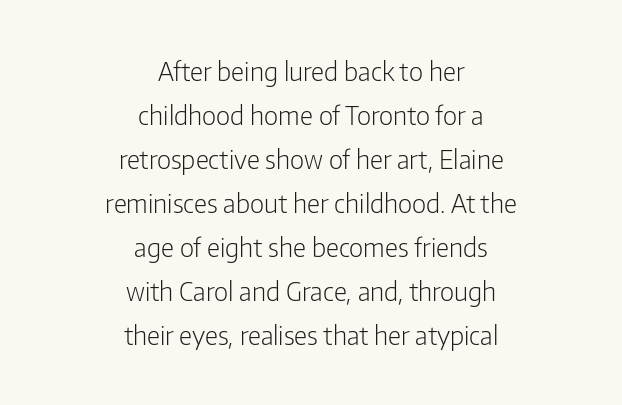
These lines are centered, leaving both edges ragged. Line spacing here is normal. Plain, unruled lines of type. The typeface has the unassuming heft of standard copy or less.
